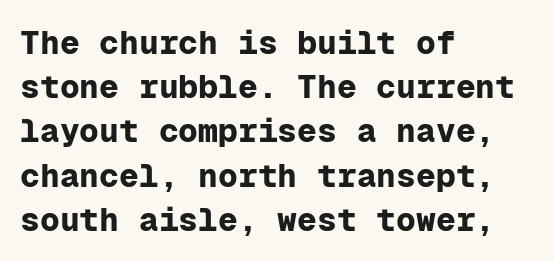
The image shows 33 px bold sans-serif type, upright, monospaced; set left-aligned, normal line spacing (1.34x), normal letter spacing, not underlined; low stroke contrast and a medium x-height.
